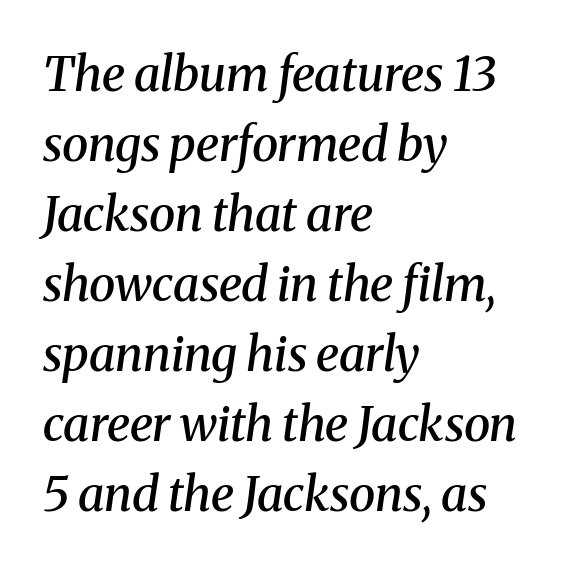
The image shows 48 px semibold serif type, italic (leaning right); set left-aligned, normal line spacing (1.46x), normal letter spacing, not underlined; medium stroke contrast and a medium x-height.
